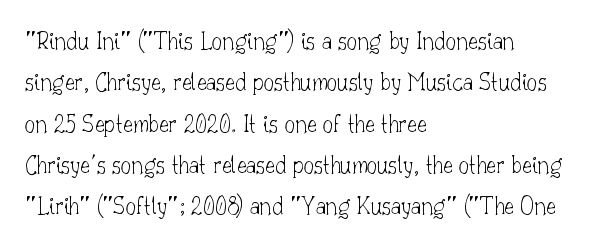
The image shows 26 px text type, upright; set left-aligned, normal line spacing (1.59x), normal letter spacing, not underlined.
